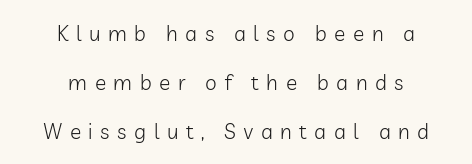
The image shows 21 px text type, upright; set centered, loose line spacing (2.33x), unusually wide letter spacing (+0.36 em), not underlined.
